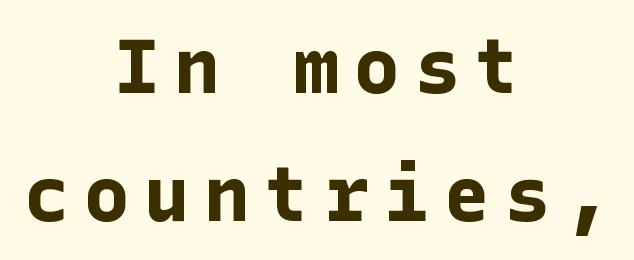
The image shows 76 px bold sans-serif type, upright; set centered, normal line spacing (1.68x), not underlined; low stroke contrast and a medium x-height.
